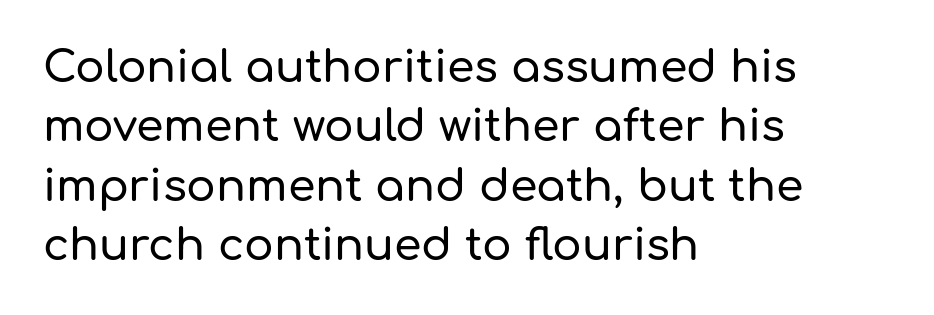
Default kerning and tracking; the words read as compact shapes. The characters display no serif detailing; their extremities are plain. Letters rest on an invisible, unmarked baseline. Line spacing here is normal.
